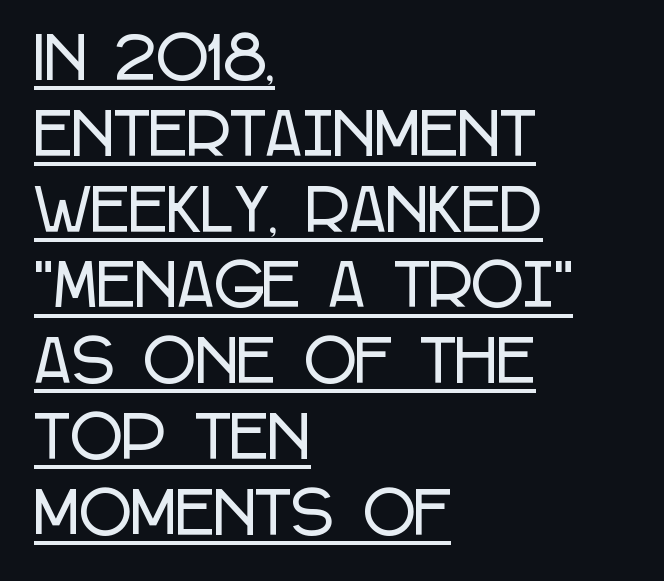
The image shows 57 px condensed sans-serif type, upright; set left-aligned, normal line spacing (1.33x), normal letter spacing, underlined; low stroke contrast and a large x-height.
